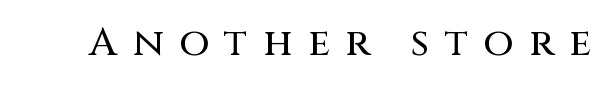
Q: Is the text italic (slanted)? A: No, it is upright.
Q: Is the typeface a serif or a sans-serif typeface? A: Sans-serif.
Q: Is the text underlined? A: No.
Q: Is the spacing between letters normal or unusually wide? A: Unusually wide.
Q: Width (condensed, normal, or wide)? A: Normal.
Q: Stroke contrast? A: Medium.
Q: x-height? A: Large.
Q: Monospaced? A: No.
